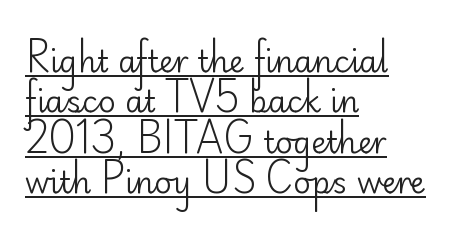
The paragraph shown leans on its left margin. Each word holds together tightly as a unit, with standard inter-letter gaps. A sans-serif font was chosen for this passage. The strokes are not fattened; the text isn't bold. Quick note: interline space is typical.
